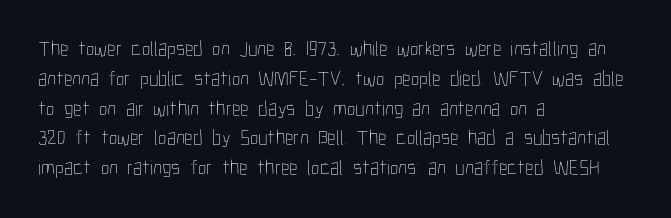
Quick note: interline space is typical. Nothing unusual about the tracking: characters are spaced as the font intends. Unmarked baselines from the first word to the last. No italicization has been applied; the sample stays upright.
